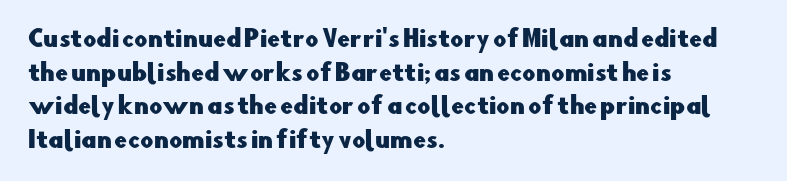
Q: Is the text italic (slanted)? A: No, it is upright.
Q: Is the text underlined? A: No.
Q: How is the paragraph aligned? A: Left-aligned.
Q: Is the spacing between letters normal or unusually wide? A: Normal.
Q: Is the spacing between lines tight, normal or loose? A: Normal.
